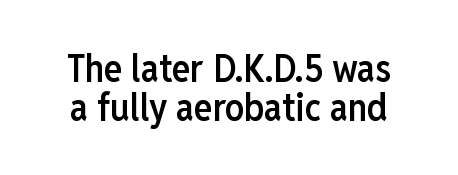
{"serif": "no", "italic": "no", "bold": "semi", "weight": "semibold", "width": "condensed", "stroke_contrast": "low", "x_height": "medium", "monospaced": "no", "underline": "no", "line_spacing": "tight", "line_spacing_ratio": 1.02, "letter_spacing": "normal", "letter_spacing_em": 0.0, "glyph_px": 38}
